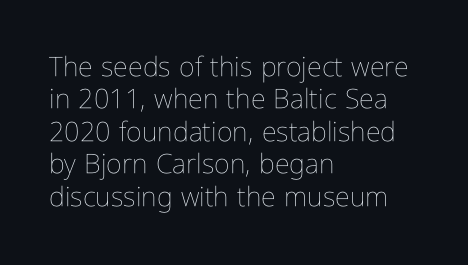
Q: Is the text bold? A: No.
Q: Is the text italic (slanted)? A: No, it is upright.
Q: Is the text underlined? A: No.
Q: How is the paragraph aligned? A: Left-aligned.
Q: Is the spacing between letters normal or unusually wide? A: Normal.
